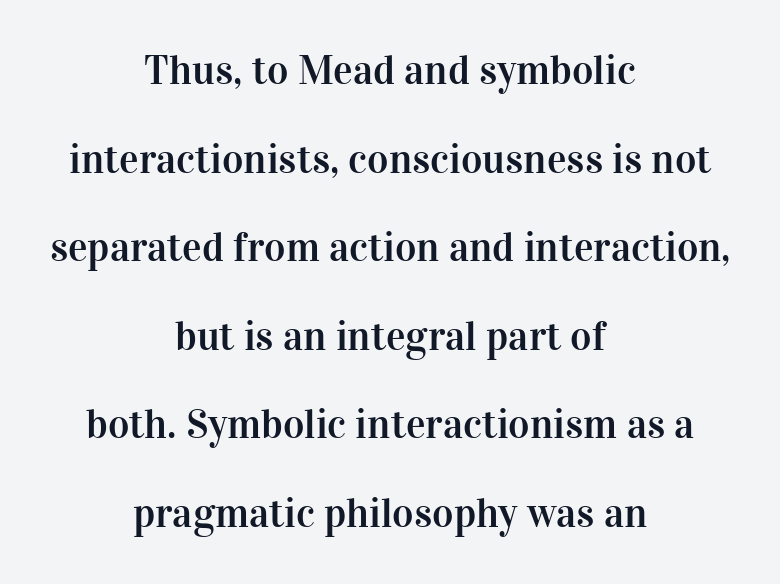
Style check: upright. Caption: standard tracking, unaltered. Vertical spacing — loose. Does the type have serifs? Yes, each stem ends in a small foot.
